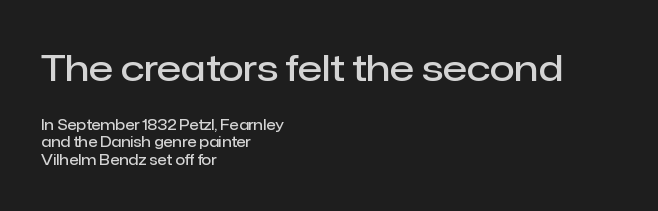
Alignment: flush left. Here the designer chose a conventional face with non-uniform glyph widths. You could call the tracking neutral — neither tight nor loose. Are there feet on the stems? There aren't — it's a sans.
